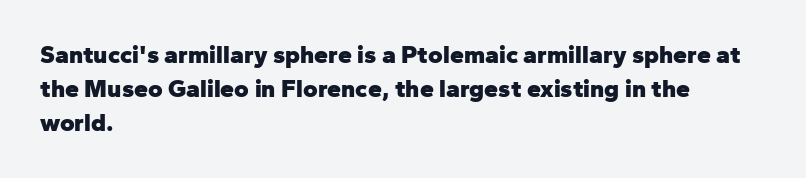
Just letters on the line, the space beneath them empty. No italicization has been applied; the sample stays upright. The rows are spaced the way most documents space them. The glyphs have the mass of a bold cut. Look at the tracking — it's just the regular setting, nothing added. Each line starts at the same left margin while the right side varies.
